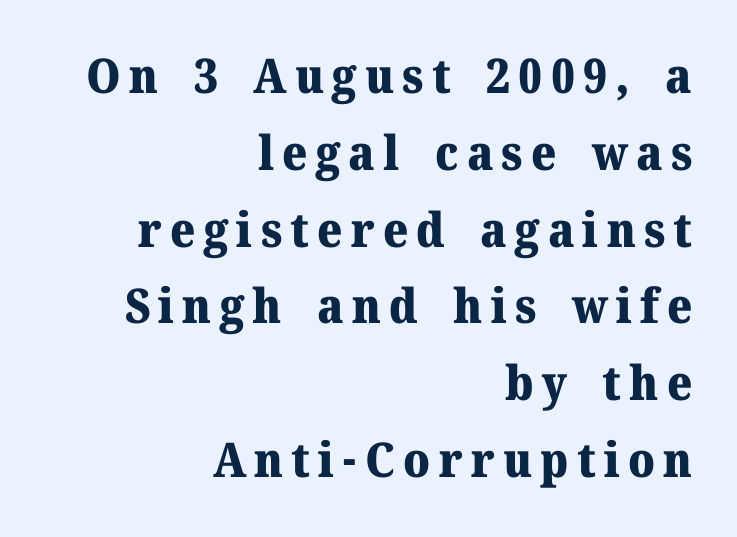
Quick note: underline off. The font family rendered here belongs to the serif group. The lettering stays uniformly vertical, giving the passage a roman look. One-word summary of the alignment: right. The rows are spaced the way most documents space them. Thick stems and heavy bowls — unmistakably bold.
